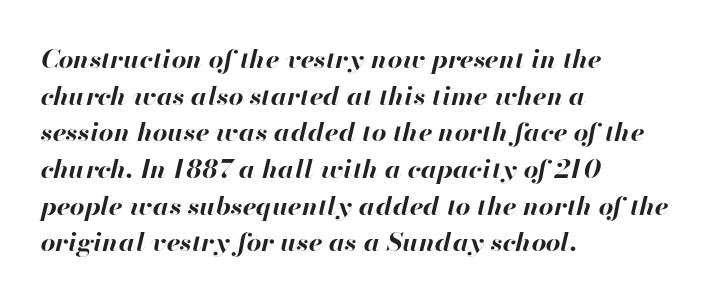
{"italic": "yes", "lean": "right", "slant_degrees": 13, "bold": "yes", "underline": "no", "align": "left", "line_spacing": "normal", "line_spacing_ratio": 1.41, "letter_spacing": "normal", "letter_spacing_em": 0.0, "glyph_px": 26}
